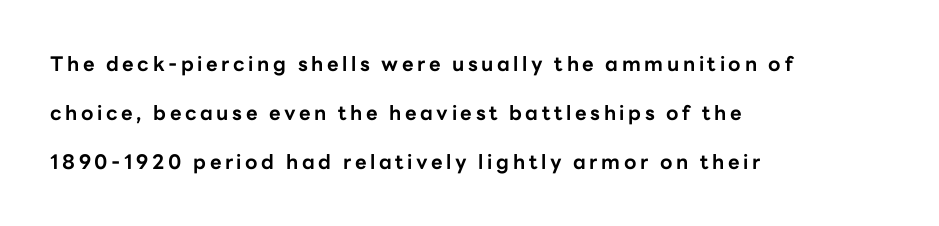
Q: Is the text bold? A: Yes.
Q: Is the text italic (slanted)? A: No, it is upright.
Q: Is the text underlined? A: No.
Q: How is the paragraph aligned? A: Left-aligned.
Q: Is the spacing between lines tight, normal or loose? A: Loose.
